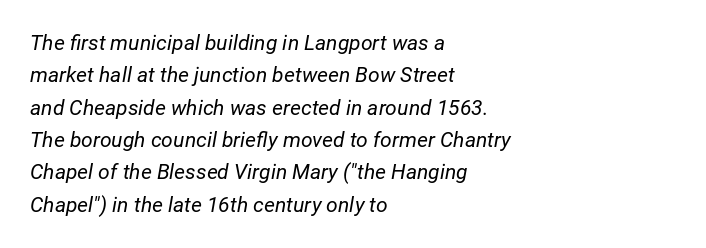
The image shows 21 px text type, italic (leaning right); set left-aligned, normal line spacing (1.54x), normal letter spacing, not underlined.
